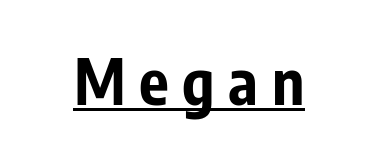
The image shows 62 px bold, condensed sans-serif type, upright; set unusually wide letter spacing (+0.22 em), underlined; low stroke contrast and a medium x-height.
